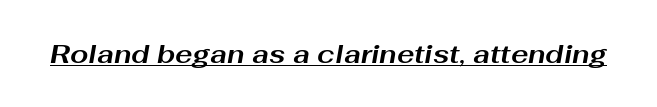
Q: Is the text bold? A: Yes.
Q: Is the text italic (slanted)? A: Yes, it leans right by about 10 degrees.
Q: Is the text underlined? A: Yes.
Q: Is the spacing between letters normal or unusually wide? A: Normal.
